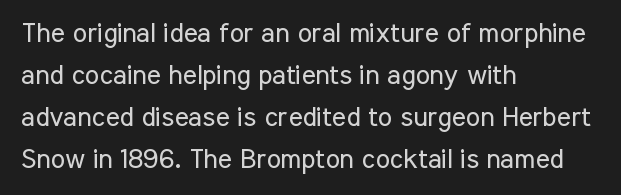
The image shows 27 px text type, upright; set left-aligned, normal line spacing (1.56x), normal letter spacing, not underlined.
